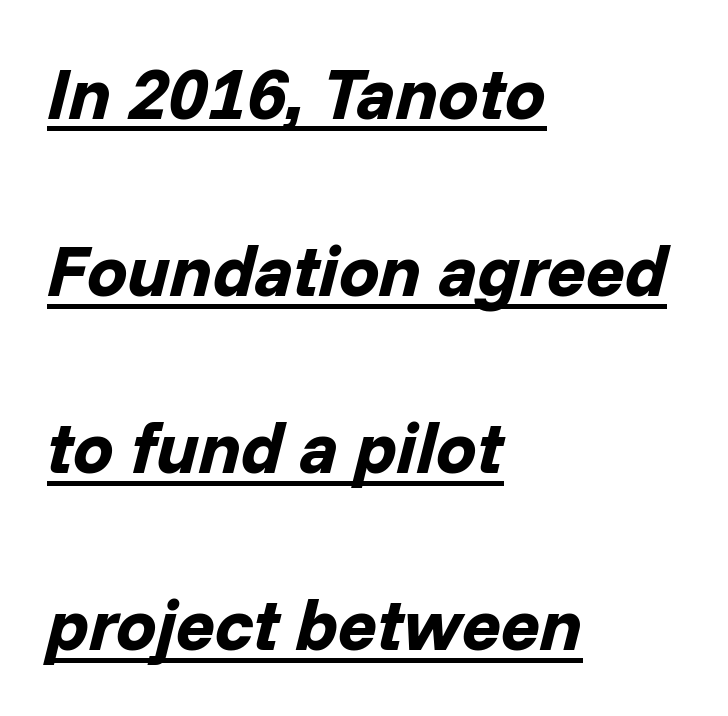
In terms of posture, this sample is oblique. The rendering uses natural spacing where letterforms have individual widths. Heavy-handed strokes throughout: this text is bold. These lines stand farther apart than default settings would place them. Leftover space on each line is placed entirely after the last word.
